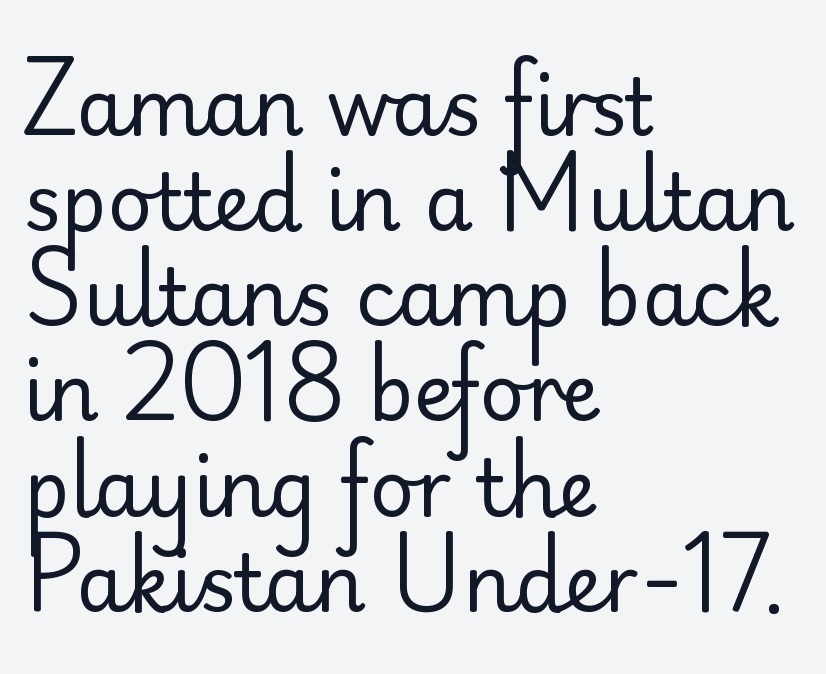
Compared with a centered layout, this one pins lines to the left instead. The area under the type is left untouched. The cut favours lightness, reaching ordinary text weight at its darkest. This sample uses an upright cut, with every glyph sitting square on the baseline.
